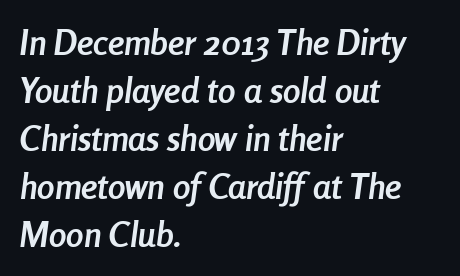
{"italic": "yes", "lean": "right", "slant_degrees": 8, "bold": "yes", "weight": "semibold", "width": "condensed", "stroke_contrast": "low", "x_height": "medium", "monospaced": "no", "underline": "no", "align": "left", "line_spacing": "normal", "line_spacing_ratio": 1.37, "letter_spacing": "normal", "letter_spacing_em": 0.0, "glyph_px": 35}
